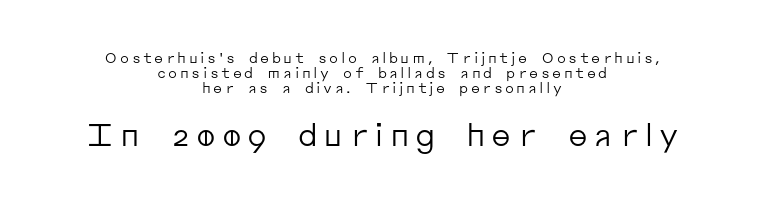
{"serif": "no", "italic": "no", "bold": "no", "weight": "regular", "width": "normal", "stroke_contrast": "low", "x_height": "medium", "monospaced": "no", "underline": "no", "align": "center", "line_spacing": "tight", "line_spacing_ratio": 1.08, "larger_block": "second", "size_ratio": 2.21, "glyph_px": 31}
